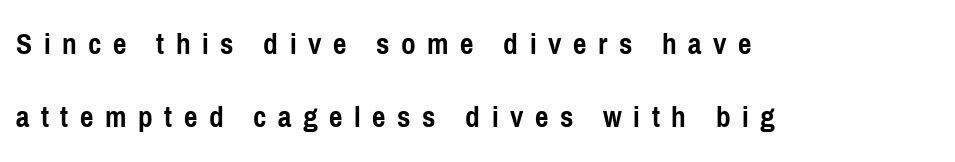
The image shows 32 px semibold, condensed sans-serif type, upright; set left-aligned, loose line spacing (2.29x), unusually wide letter spacing (+0.36 em), not underlined; low stroke contrast and a medium x-height.
